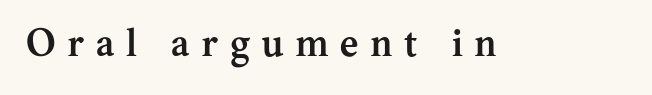
{"serif": "yes", "italic": "no", "bold": "yes", "weight": "semibold", "width": "normal", "stroke_contrast": "medium", "x_height": "medium", "monospaced": "no", "underline": "no", "letter_spacing": "wide", "letter_spacing_em": 0.31, "glyph_px": 39}
